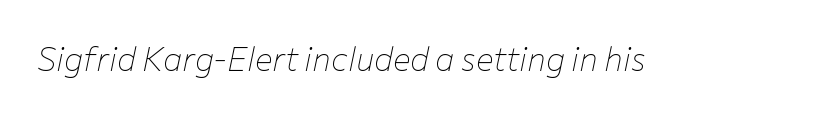
The image shows 33 px thin type, italic (leaning right); set normal letter spacing, not underlined; low stroke contrast and a medium x-height.
